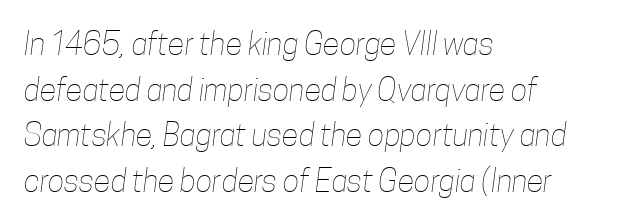
{"bold": "no", "weight": "thin", "width": "condensed", "stroke_contrast": "low", "x_height": "medium", "monospaced": "no", "underline": "no", "align": "left", "line_spacing": "normal", "line_spacing_ratio": 1.47, "letter_spacing": "normal", "letter_spacing_em": 0.0, "glyph_px": 31}
